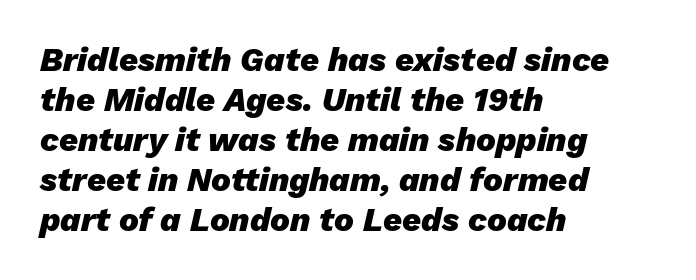
The image shows 33 px heavy type, italic (leaning right); set left-aligned, line spacing 1.21x, normal letter spacing, not underlined; low stroke contrast and a medium x-height.
